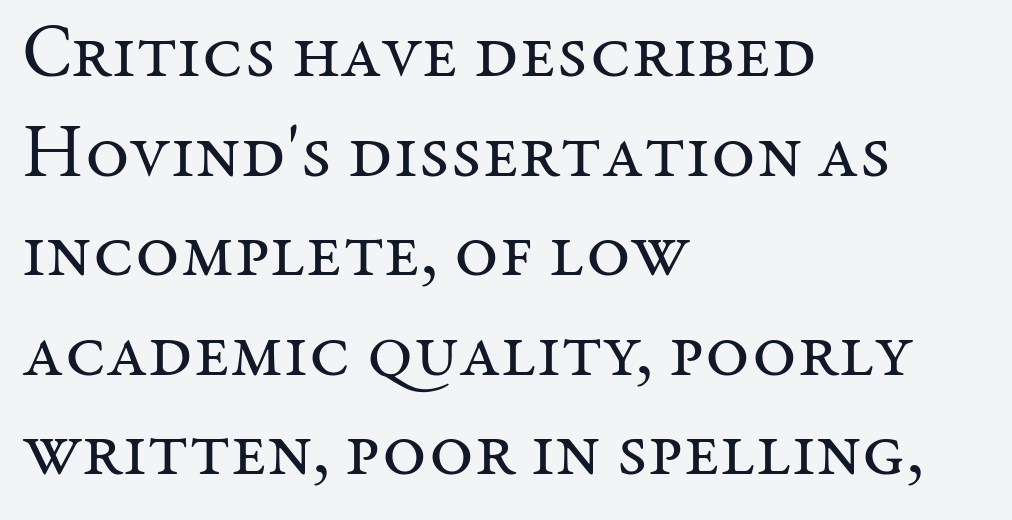
The image shows 76 px regular-weight serif type, upright; set left-aligned, normal line spacing (1.31x), normal letter spacing, not underlined; medium stroke contrast and a medium x-height.
